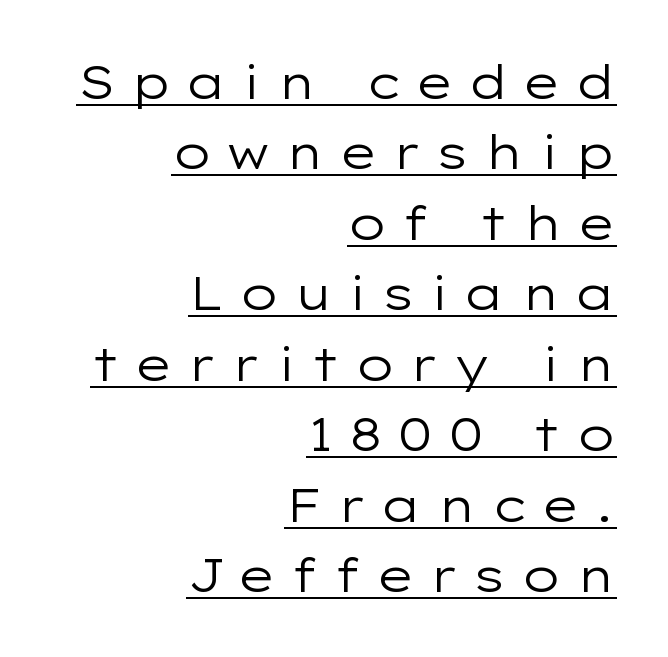
Q: Is the text bold? A: No.
Q: Is the text italic (slanted)? A: No, it is upright.
Q: Is the typeface a serif or a sans-serif typeface? A: Sans-serif.
Q: Is the text underlined? A: Yes.
Q: How is the paragraph aligned? A: Right-aligned.
Q: Is the spacing between letters normal or unusually wide? A: Unusually wide.
Q: Is the spacing between lines tight, normal or loose? A: Normal.
Q: Width (condensed, normal, or wide)? A: Wide.
Q: Stroke contrast? A: Low.
Q: x-height? A: Medium.
Q: Monospaced? A: No.
